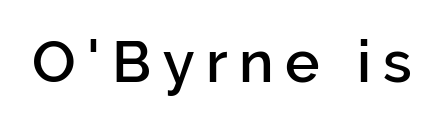
{"serif": "no", "italic": "no", "bold": "semi", "weight": "semibold", "width": "normal", "stroke_contrast": "low", "x_height": "medium", "monospaced": "no", "underline": "no", "letter_spacing": "wide", "letter_spacing_em": 0.2, "glyph_px": 58}
